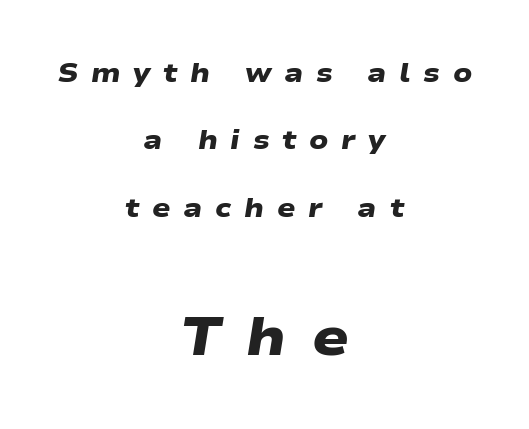
Pretty heavy lettering here — definitely bold. These lines stand farther apart than default settings would place them. The second block has been scaled up relative to the first. Look at the bottom of the vertical strokes: they stop flat, with no serifs.
